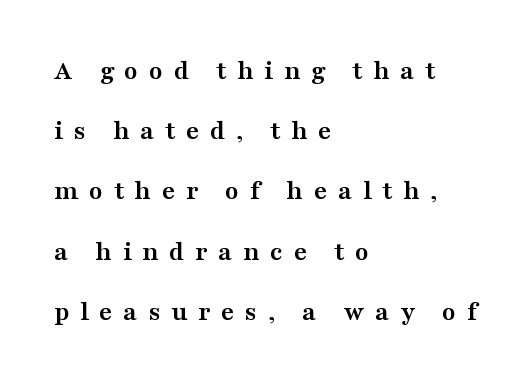
{"serif": "yes", "italic": "no", "bold": "yes", "weight": "semibold", "width": "wide", "stroke_contrast": "medium", "x_height": "medium", "monospaced": "no", "underline": "no", "align": "left", "line_spacing": "loose", "line_spacing_ratio": 2.15, "letter_spacing": "wide", "letter_spacing_em": 0.38, "glyph_px": 28}
